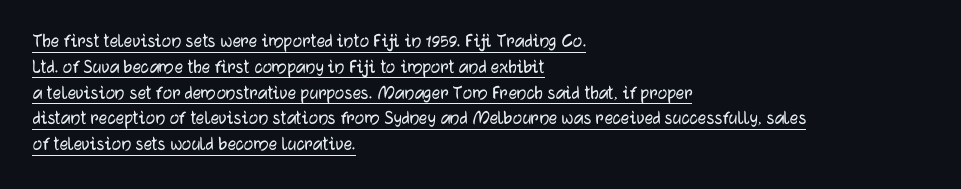
The image shows 21 px text type, upright; set left-aligned, line spacing 1.23x, normal letter spacing, underlined.
